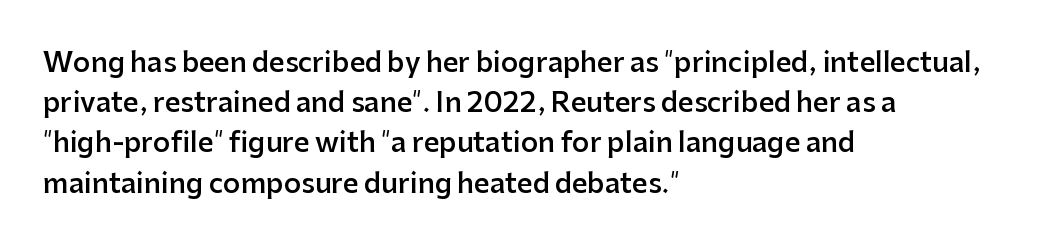
The paragraph has a hard left edge and a soft right edge. Nobody drew a line under any word here. Notice how descenders clear the ascenders below comfortably — that's standard leading. Its strokes are somewhat broadened, the hallmark of semibold type. The axis of the letterforms is exactly vertical. The letterforms sit shoulder to shoulder at normal distance.
